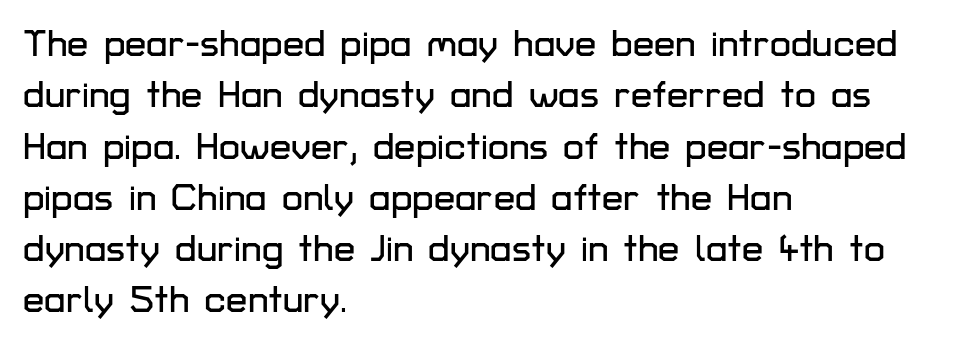
{"serif": "no", "italic": "no", "width": "normal", "stroke_contrast": "low", "x_height": "medium", "monospaced": "no", "underline": "no", "align": "left", "line_spacing": "normal", "line_spacing_ratio": 1.35, "letter_spacing": "normal", "letter_spacing_em": 0.0, "glyph_px": 38}
